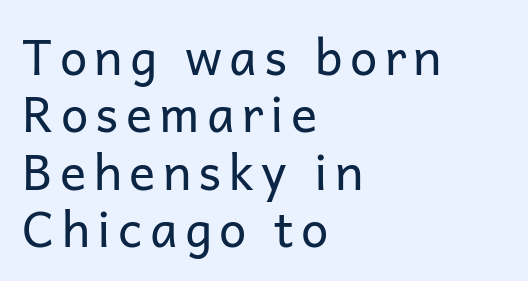
Notice how the passage keeps a crisp vertical edge on the left only. Character widths vary here, with narrow letters taking less room than wide ones. Vertical stems look standard width or narrower in stroke. What kind of face is this? One without serifs — a sans. Notice how the stems are strictly vertical — no italics here.
